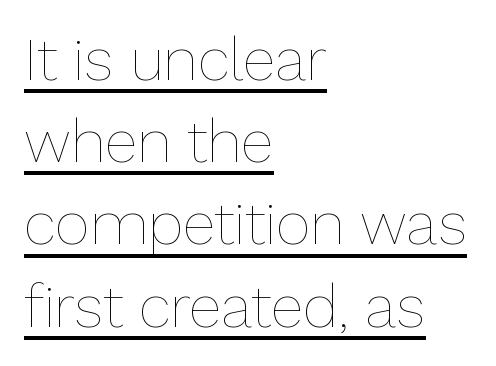
{"italic": "no", "bold": "no", "weight": "thin", "width": "normal", "stroke_contrast": "low", "x_height": "medium", "monospaced": "no", "underline": "yes", "align": "left", "line_spacing": "normal", "line_spacing_ratio": 1.37, "letter_spacing": "normal", "letter_spacing_em": 0.0, "glyph_px": 60}
